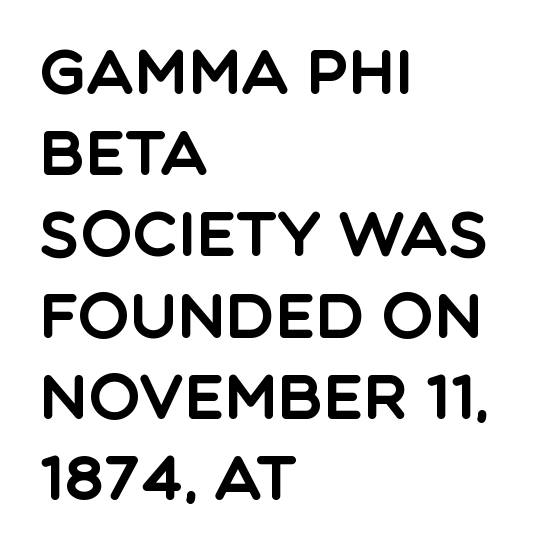
Q: Is the text italic (slanted)? A: No, it is upright.
Q: Is the typeface a serif or a sans-serif typeface? A: Sans-serif.
Q: Is the text underlined? A: No.
Q: How is the paragraph aligned? A: Left-aligned.
Q: Is the spacing between letters normal or unusually wide? A: Normal.
Q: Is the spacing between lines tight, normal or loose? A: Normal.
Q: Width (condensed, normal, or wide)? A: Normal.
Q: x-height? A: Large.
Q: Monospaced? A: No.
